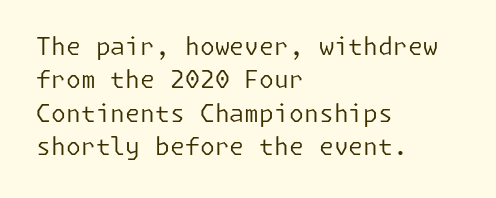
Q: Is the text bold? A: No.
Q: Is the text italic (slanted)? A: No, it is upright.
Q: Is the text underlined? A: No.
Q: How is the paragraph aligned? A: Left-aligned.
Q: Is the spacing between letters normal or unusually wide? A: Normal.
Q: Is the spacing between lines tight, normal or loose? A: Normal.
